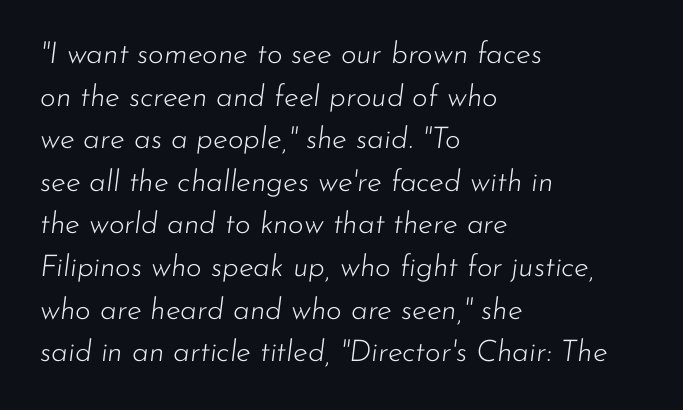
{"italic": "yes", "lean": "right", "slant_degrees": 7, "bold": "no", "weight": "light", "width": "normal", "stroke_contrast": "low", "x_height": "small", "monospaced": "no", "underline": "no", "align": "left", "line_spacing": "normal", "line_spacing_ratio": 1.42, "letter_spacing": "normal", "letter_spacing_em": 0.0, "glyph_px": 30}
